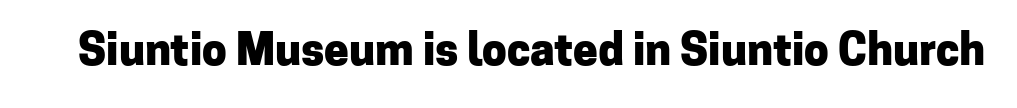
{"serif": "no", "italic": "no", "bold": "yes", "weight": "heavy", "width": "normal", "stroke_contrast": "low", "x_height": "medium", "monospaced": "no", "underline": "no", "letter_spacing": "normal", "letter_spacing_em": 0.0, "glyph_px": 44}
